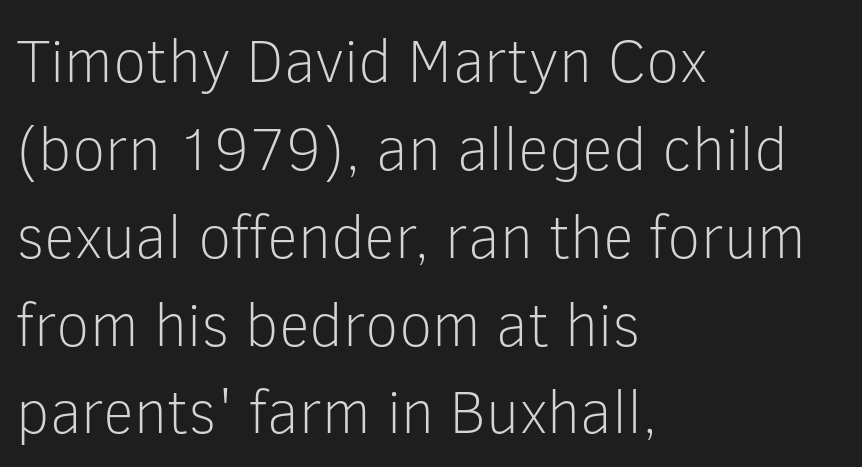
The typeface has the unassuming heft of standard copy or less. The letters stand straight up with perfectly vertical stems. The baseline area is clear. The tracking reads as untouched default to a designer's eye. A typesetter would call this proportional, since set widths differ per character.
